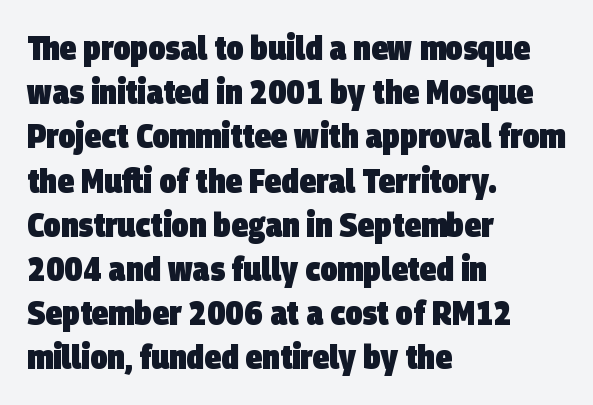
The image shows 34 px heavy, condensed sans-serif type; set left-aligned, normal line spacing (1.3x), normal letter spacing, not underlined; low stroke contrast and a large x-height.
